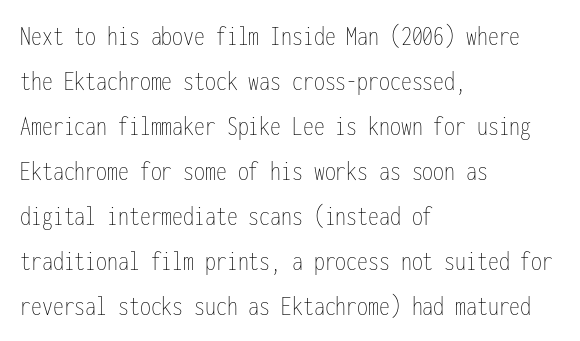
Q: Is the text bold? A: No.
Q: Is the text italic (slanted)? A: No, it is upright.
Q: Is the text underlined? A: No.
Q: How is the paragraph aligned? A: Left-aligned.
Q: Is the spacing between letters normal or unusually wide? A: Normal.
Q: Is the spacing between lines tight, normal or loose? A: Normal.
Q: Width (condensed, normal, or wide)? A: Condensed.
Q: Stroke contrast? A: Low.
Q: x-height? A: Medium.
Q: Monospaced? A: Yes.
